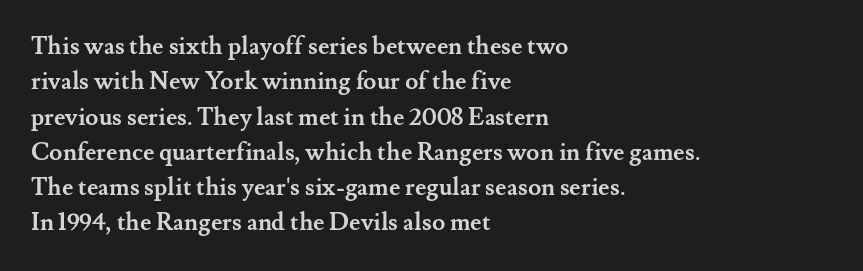
The image shows 24 px bold type, upright; set left-aligned, normal line spacing (1.47x), normal letter spacing, not underlined.
